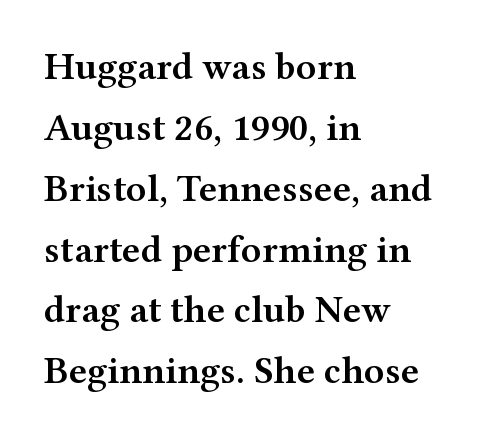
Q: Is the text bold? A: Semi-bold.
Q: Is the text italic (slanted)? A: No, it is upright.
Q: Is the typeface a serif or a sans-serif typeface? A: Serif.
Q: Is the text underlined? A: No.
Q: How is the paragraph aligned? A: Left-aligned.
Q: Is the spacing between letters normal or unusually wide? A: Normal.
Q: Is the spacing between lines tight, normal or loose? A: Normal.
Q: Width (condensed, normal, or wide)? A: Wide.
Q: Stroke contrast? A: Medium.
Q: x-height? A: Medium.
Q: Monospaced? A: No.
